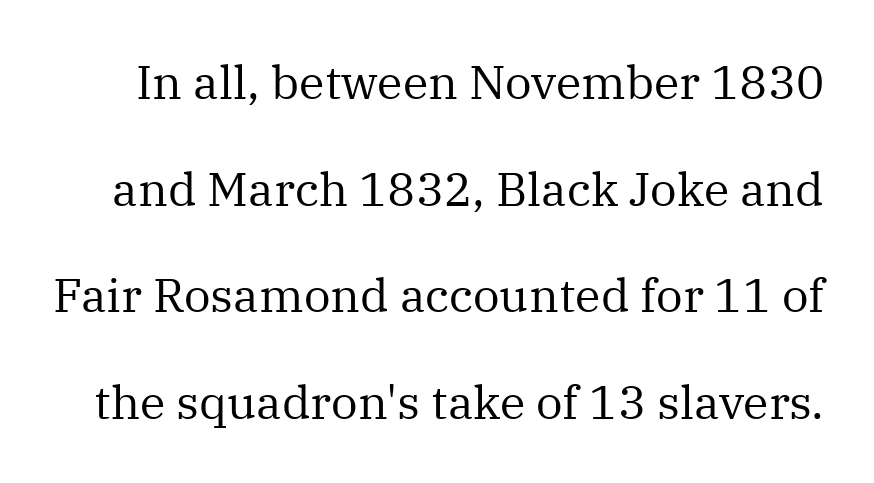
The image shows 47 px regular-weight serif type, upright; set loose line spacing (2.27x), normal letter spacing, not underlined; medium stroke contrast and a medium x-height.
